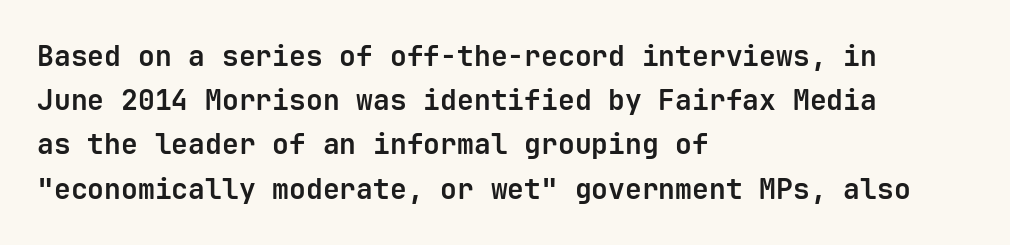
{"serif": "no", "italic": "no", "bold": "yes", "weight": "bold", "width": "normal", "stroke_contrast": "low", "x_height": "medium", "monospaced": "yes", "underline": "no", "align": "left", "line_spacing": "normal", "line_spacing_ratio": 1.58, "letter_spacing": "normal", "letter_spacing_em": 0.0, "glyph_px": 28}
